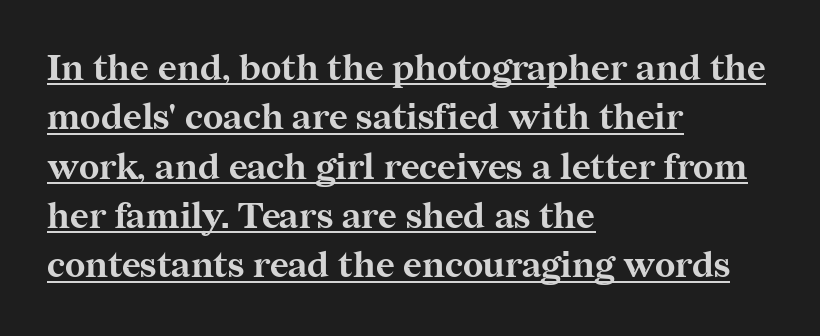
Q: Is the text bold? A: Yes.
Q: Is the text italic (slanted)? A: No, it is upright.
Q: Is the typeface a serif or a sans-serif typeface? A: Serif.
Q: Is the text underlined? A: Yes.
Q: How is the paragraph aligned? A: Left-aligned.
Q: Is the spacing between letters normal or unusually wide? A: Normal.
Q: Is the spacing between lines tight, normal or loose? A: Normal.
Q: Width (condensed, normal, or wide)? A: Normal.
Q: Stroke contrast? A: Medium.
Q: x-height? A: Medium.
Q: Monospaced? A: No.
